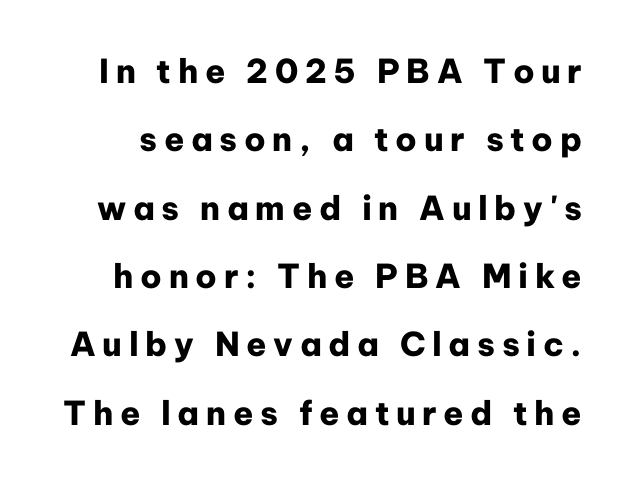
Q: Is the text bold? A: Yes.
Q: Is the text italic (slanted)? A: No, it is upright.
Q: Is the typeface a serif or a sans-serif typeface? A: Sans-serif.
Q: Is the text underlined? A: No.
Q: Is the spacing between letters normal or unusually wide? A: Unusually wide.
Q: Is the spacing between lines tight, normal or loose? A: Loose.
Q: Width (condensed, normal, or wide)? A: Normal.
Q: Stroke contrast? A: Low.
Q: x-height? A: Medium.
Q: Monospaced? A: No.
